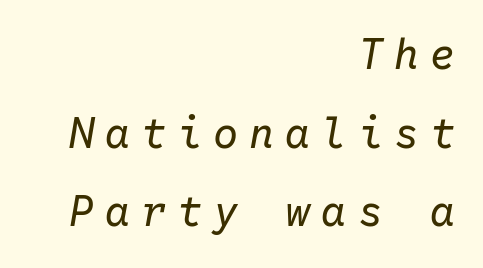
Q: Is the text bold? A: No.
Q: Is the text italic (slanted)? A: Yes, it leans right by about 10 degrees.
Q: Is the text underlined? A: No.
Q: How is the paragraph aligned? A: Right-aligned.
Q: Is the spacing between letters normal or unusually wide? A: Unusually wide.
Q: Width (condensed, normal, or wide)? A: Normal.
Q: Stroke contrast? A: Low.
Q: x-height? A: Medium.
Q: Monospaced? A: Yes.
